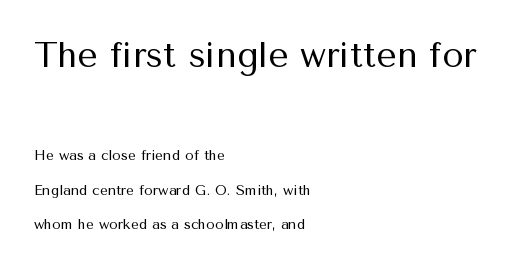
{"serif": "no", "italic": "no", "bold": "no", "weight": "regular", "width": "normal", "stroke_contrast": "medium", "x_height": "medium", "monospaced": "no", "underline": "no", "align": "left", "line_spacing": "loose", "line_spacing_ratio": 2.44, "letter_spacing": "normal", "letter_spacing_em": 0.0, "larger_block": "first", "size_ratio": 2.5, "glyph_px": 35}
